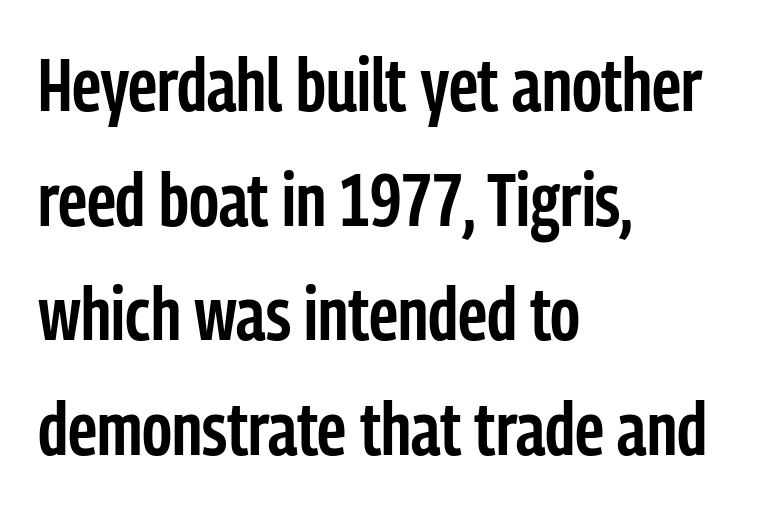
{"serif": "no", "italic": "no", "bold": "semi", "weight": "semibold", "width": "condensed", "stroke_contrast": "low", "x_height": "medium", "monospaced": "no", "underline": "no", "align": "left", "line_spacing": "normal", "line_spacing_ratio": 1.53, "letter_spacing": "normal", "letter_spacing_em": 0.0, "glyph_px": 75}
